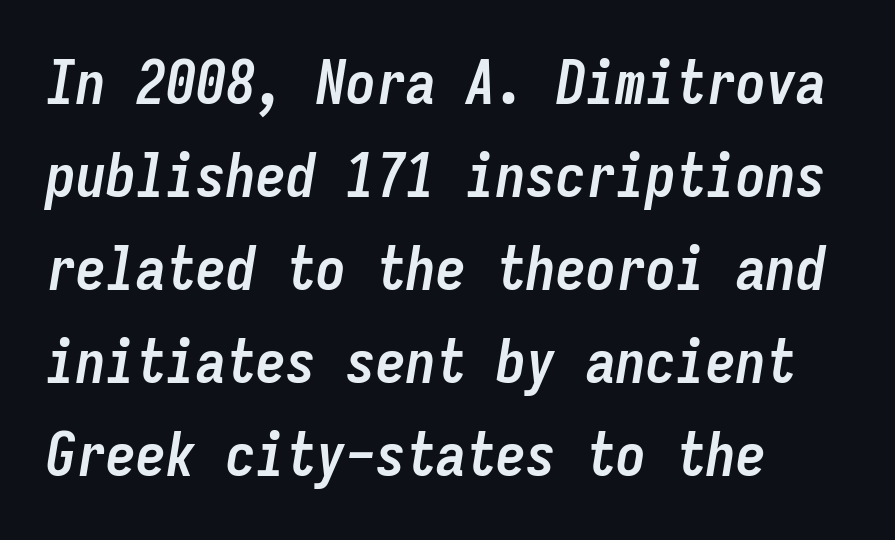
Q: Is the text bold? A: Yes.
Q: Is the text italic (slanted)? A: Yes, it leans right by about 9 degrees.
Q: Is the text underlined? A: No.
Q: How is the paragraph aligned? A: Left-aligned.
Q: Is the spacing between letters normal or unusually wide? A: Normal.
Q: Is the spacing between lines tight, normal or loose? A: Normal.
Q: Width (condensed, normal, or wide)? A: Condensed.
Q: Stroke contrast? A: Low.
Q: x-height? A: Medium.
Q: Monospaced? A: Yes.
